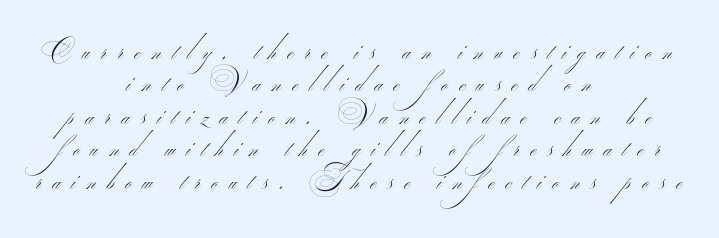
{"bold": "no", "underline": "no", "align": "center", "line_spacing_ratio": 1.2, "letter_spacing": "wide", "letter_spacing_em": 0.42, "glyph_px": 27}
